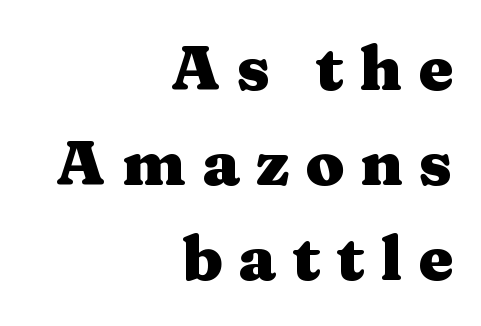
The image shows 63 px heavy, wide serif type, upright; set right-aligned, normal line spacing (1.51x), unusually wide letter spacing (+0.25 em), not underlined; medium stroke contrast and a medium x-height.
